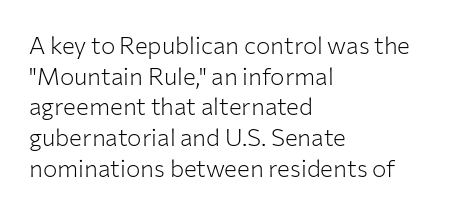
{"italic": "no", "bold": "no", "underline": "no", "align": "left", "line_spacing": "normal", "line_spacing_ratio": 1.28, "letter_spacing": "normal", "letter_spacing_em": 0.0, "glyph_px": 24}
